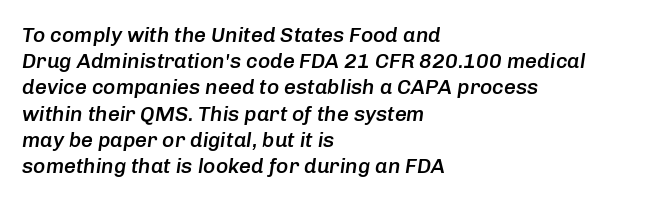
Evenly set lines give the paragraph a standard silhouette. If you drew a line through each stem, it would be angled. Typesetter's note: demi weight, one step under bold. The face used here is rendered with its standard letterfit. Anything drawn beneath the words? Only blank space.
